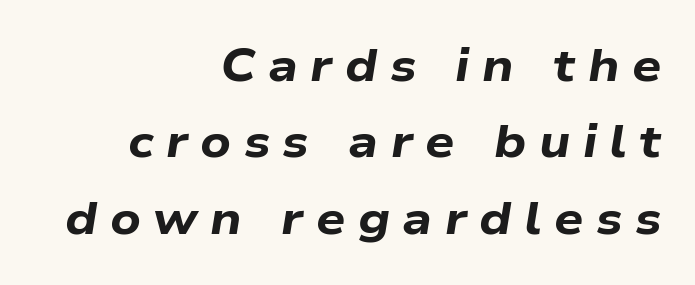
The image shows 46 px bold, wide type, italic (leaning right); set right-aligned, normal line spacing (1.66x), unusually wide letter spacing (+0.27 em), not underlined; low stroke contrast and a medium x-height.
